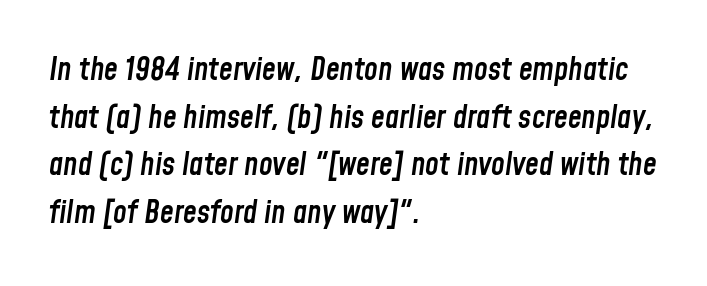
The image shows 31 px semibold, condensed type, italic (leaning right); set left-aligned, normal line spacing (1.54x), normal letter spacing, not underlined; low stroke contrast and a medium x-height.
